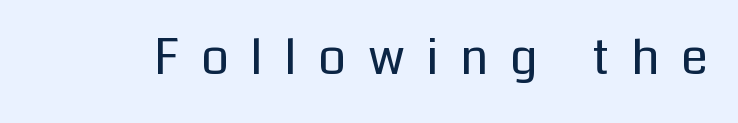
{"serif": "no", "italic": "no", "bold": "no", "weight": "regular", "width": "normal", "stroke_contrast": "low", "x_height": "medium", "monospaced": "no", "underline": "no", "letter_spacing": "wide", "letter_spacing_em": 0.44, "glyph_px": 49}
